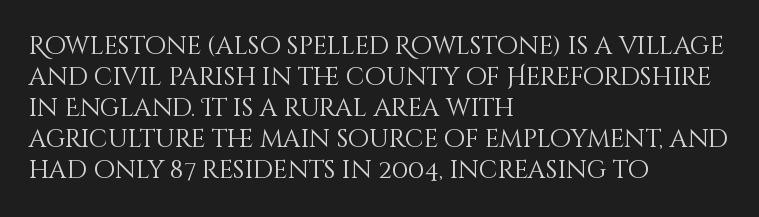
Q: Is the text bold? A: No.
Q: Is the text italic (slanted)? A: No, it is upright.
Q: Is the text underlined? A: No.
Q: How is the paragraph aligned? A: Left-aligned.
Q: Is the spacing between letters normal or unusually wide? A: Normal.
